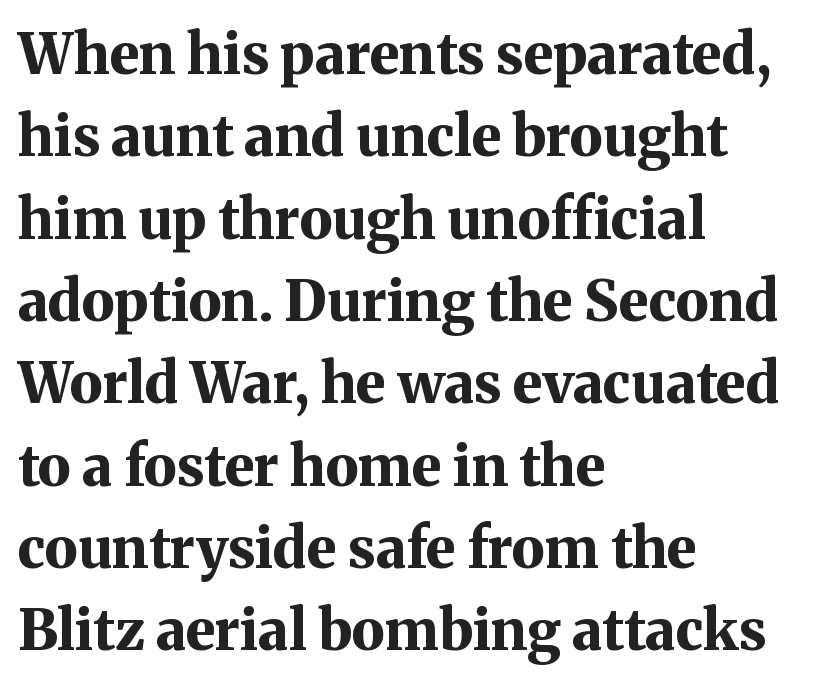
The image shows 56 px bold serif type, upright; set left-aligned, normal line spacing (1.47x), normal letter spacing, not underlined; medium stroke contrast and a medium x-height.
